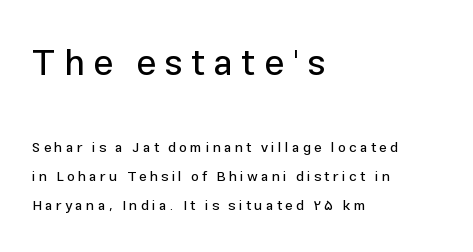
The image shows 36 px sans-serif type, upright; set left-aligned, loose line spacing (2.07x), unusually wide letter spacing (+0.23 em), not underlined; the first (top) block is 2.57x larger; low stroke contrast and a medium x-height.
